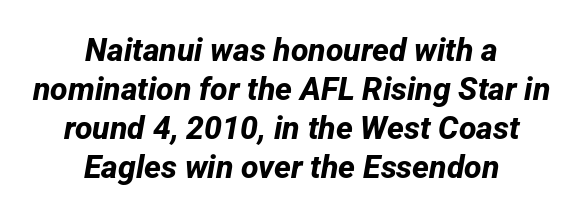
The space directly below the letters is spotless. Notice how the passage keeps no hard edge, just a central spine. Typesetter's note: full bold, strokes at maximum text heaviness. Characters follow at the spacing the type designer built in. Observe the absence of serifs on each vertical stroke in this sample. The face used here is proportionally spaced, like ordinary book or web type.
